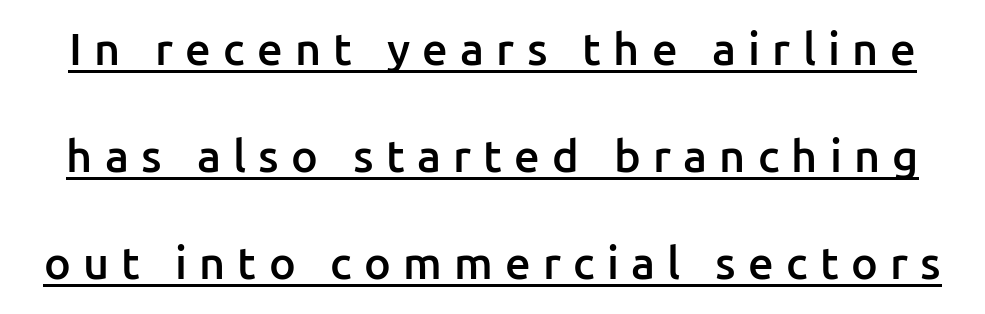
{"serif": "no", "italic": "no", "bold": "semi", "weight": "semibold", "width": "normal", "stroke_contrast": "low", "x_height": "medium", "monospaced": "no", "underline": "yes", "line_spacing": "loose", "line_spacing_ratio": 2.38, "letter_spacing": "wide", "letter_spacing_em": 0.27, "glyph_px": 45}
